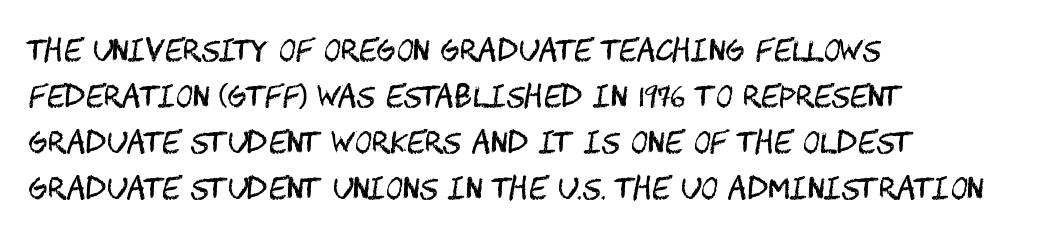
{"serif": "no", "italic": "no", "bold": "no", "weight": "regular", "width": "condensed", "stroke_contrast": "medium", "x_height": "large", "underline": "no", "align": "left", "line_spacing": "normal", "line_spacing_ratio": 1.59, "letter_spacing": "normal", "letter_spacing_em": 0.0, "glyph_px": 29}
